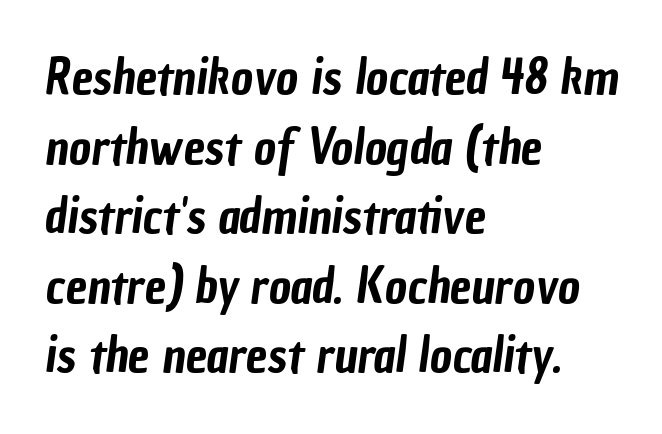
Words float on clear page, feet unadorned. How would I describe the line gaps? Plain and ordinary. Alignment: flush left. Serifs: no, the terminals of the letterforms are clean.
